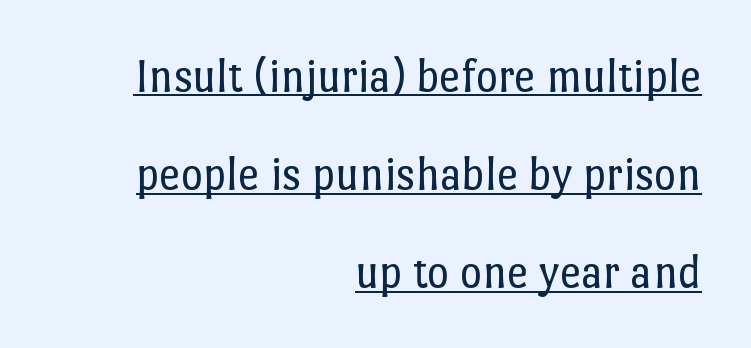
{"italic": "no", "bold": "no", "weight": "regular", "width": "normal", "stroke_contrast": "low", "x_height": "medium", "monospaced": "no", "underline": "yes", "align": "right", "line_spacing": "loose", "line_spacing_ratio": 2.09, "letter_spacing": "normal", "letter_spacing_em": 0.0, "glyph_px": 47}
